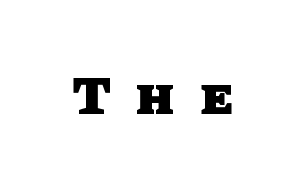
Underlining? Definitely not there. Think of a printed novel: that variable character pitch is what you see here. Set as a true bold cut, around the 700 mark. This rendering employs a face without finishing strokes, i.e., a sans-serif. Look at the tracking — it's clearly loosened, letters drifting apart.
